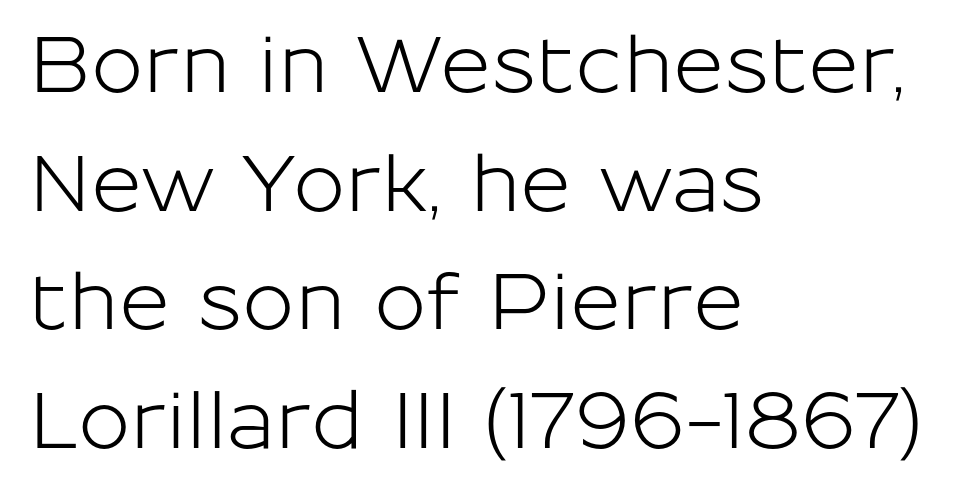
Q: Is the text italic (slanted)? A: No, it is upright.
Q: Is the typeface a serif or a sans-serif typeface? A: Sans-serif.
Q: Is the text underlined? A: No.
Q: How is the paragraph aligned? A: Left-aligned.
Q: Is the spacing between letters normal or unusually wide? A: Normal.
Q: Is the spacing between lines tight, normal or loose? A: Normal.
Q: Width (condensed, normal, or wide)? A: Normal.
Q: Stroke contrast? A: Low.
Q: x-height? A: Medium.
Q: Monospaced? A: No.
